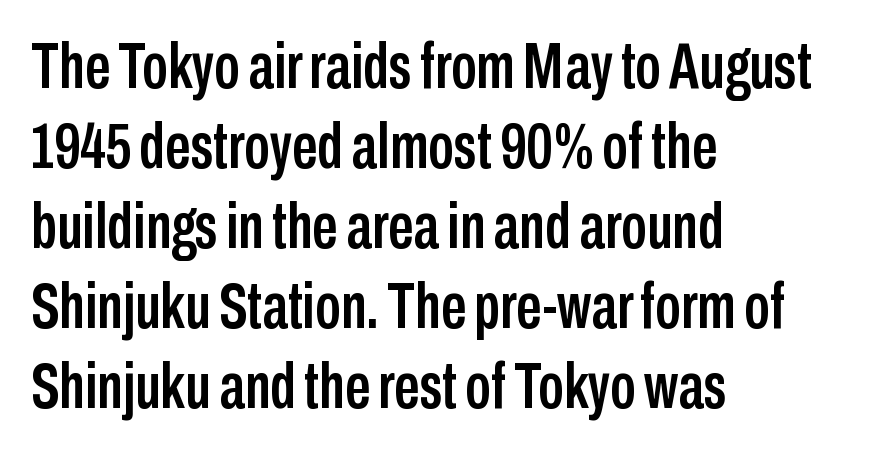
The image shows 64 px condensed sans-serif type, upright; set left-aligned, normal line spacing (1.25x), normal letter spacing, not underlined; low stroke contrast and a medium x-height.
